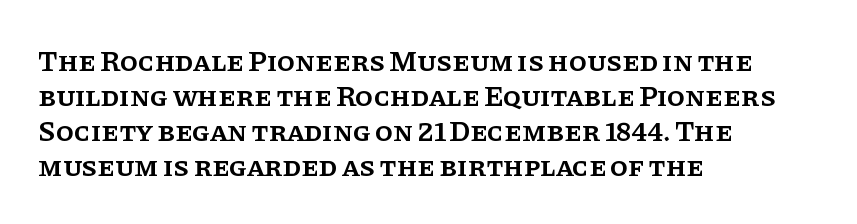
The image shows 29 px semibold serif type, upright; set left-aligned, line spacing 1.21x, normal letter spacing, not underlined; low stroke contrast and a large x-height.
